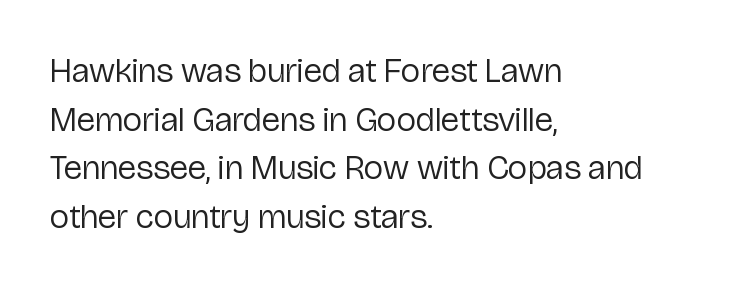
The image shows 34 px regular-weight sans-serif type, upright; set left-aligned, normal line spacing (1.43x), normal letter spacing, not underlined; low stroke contrast and a medium x-height.
